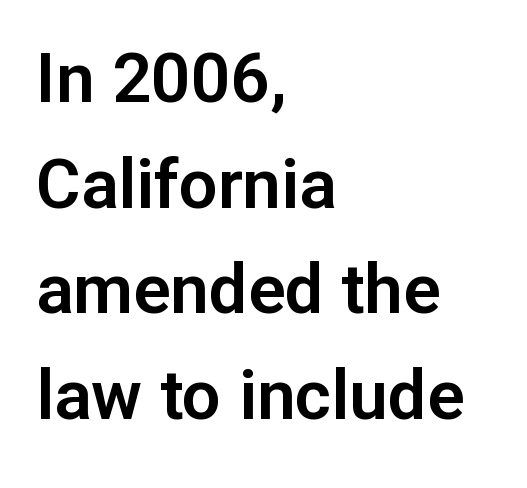
The image shows 69 px sans-serif type, upright; set left-aligned, normal line spacing (1.53x), normal letter spacing, not underlined; low stroke contrast and a medium x-height.
